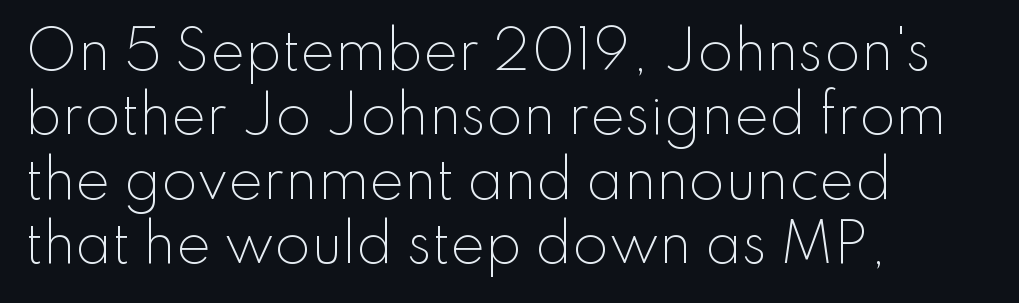
These lines are rendered in a variable-pitch font. Has an underline been added? It has not. No feet cap the strokes, marking this as sans-serif type. A classic flush-left, rag-right setting is used for this passage. Posture: straight, roman, zero tilt. Bold? No — there's no thickening of the strokes.
